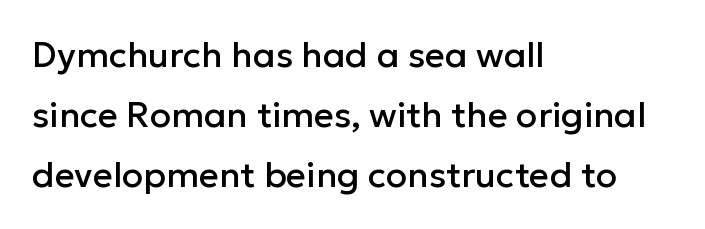
Q: Is the text italic (slanted)? A: No, it is upright.
Q: Is the typeface a serif or a sans-serif typeface? A: Sans-serif.
Q: Is the text underlined? A: No.
Q: How is the paragraph aligned? A: Left-aligned.
Q: Is the spacing between letters normal or unusually wide? A: Normal.
Q: Width (condensed, normal, or wide)? A: Normal.
Q: Stroke contrast? A: Low.
Q: x-height? A: Medium.
Q: Monospaced? A: No.
